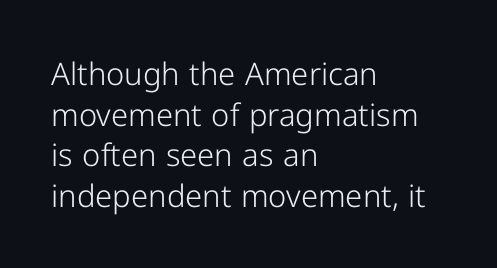
{"serif": "no", "italic": "no", "bold": "no", "weight": "light", "width": "normal", "stroke_contrast": "low", "x_height": "medium", "monospaced": "no", "underline": "no", "align": "left", "line_spacing": "normal", "line_spacing_ratio": 1.31, "letter_spacing": "normal", "letter_spacing_em": 0.0, "glyph_px": 31}
